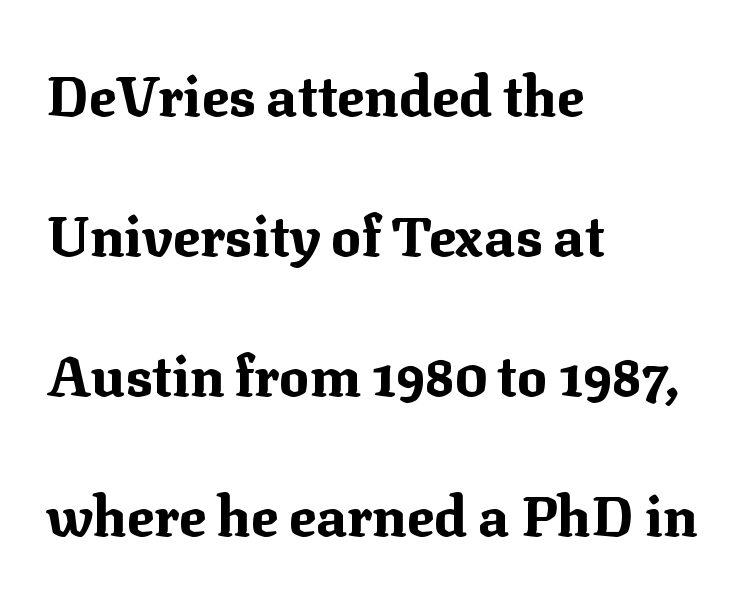
Q: Is the text bold? A: Yes.
Q: Is the text italic (slanted)? A: No, it is upright.
Q: Is the typeface a serif or a sans-serif typeface? A: Serif.
Q: Is the text underlined? A: No.
Q: How is the paragraph aligned? A: Left-aligned.
Q: Is the spacing between letters normal or unusually wide? A: Normal.
Q: Is the spacing between lines tight, normal or loose? A: Loose.
Q: Width (condensed, normal, or wide)? A: Normal.
Q: Stroke contrast? A: Medium.
Q: x-height? A: Medium.
Q: Monospaced? A: No.
